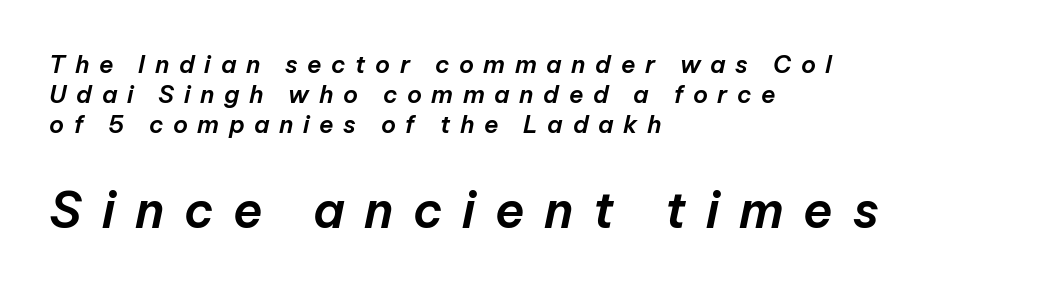
The rendering applies a slant to the glyphs. Here the second block reads like a headline and the first like body copy. A bare baseline throughout the passage. Line beginnings align vertically; line endings do not.
